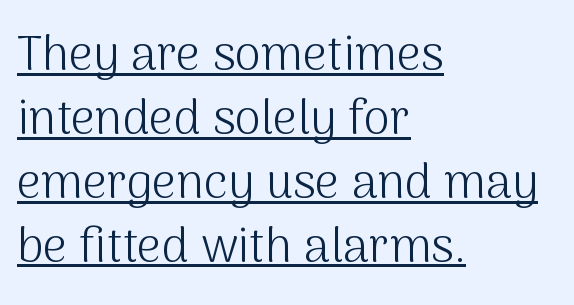
The image shows 48 px light sans-serif type, upright; set left-aligned, normal line spacing (1.33x), normal letter spacing, underlined; medium stroke contrast and a medium x-height.
